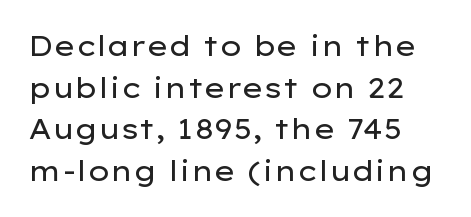
{"serif": "no", "italic": "no", "bold": "no", "weight": "regular", "width": "wide", "stroke_contrast": "low", "x_height": "medium", "monospaced": "no", "underline": "no", "line_spacing": "normal", "line_spacing_ratio": 1.49, "letter_spacing": "normal", "letter_spacing_em": 0.0, "glyph_px": 28}
